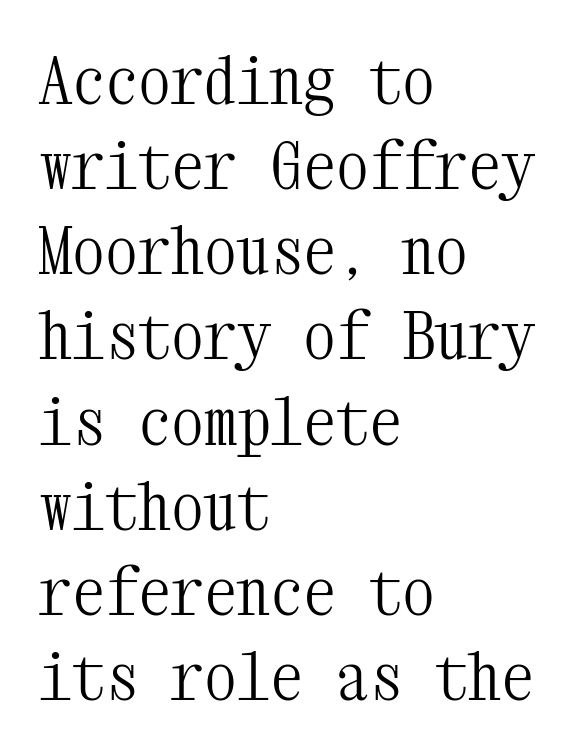
The image shows 66 px light, condensed serif type, upright, monospaced; set left-aligned, normal line spacing (1.29x), normal letter spacing, not underlined; medium stroke contrast and a medium x-height.
